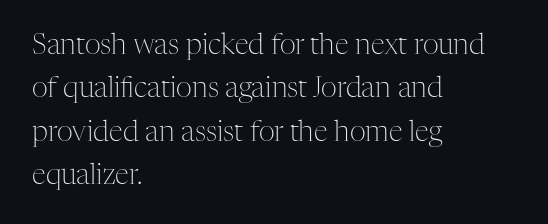
{"serif": "yes", "italic": "no", "bold": "no", "weight": "light", "width": "normal", "stroke_contrast": "medium", "x_height": "medium", "monospaced": "no", "underline": "no", "align": "left", "line_spacing": "normal", "line_spacing_ratio": 1.55, "letter_spacing": "normal", "letter_spacing_em": 0.0, "glyph_px": 28}
